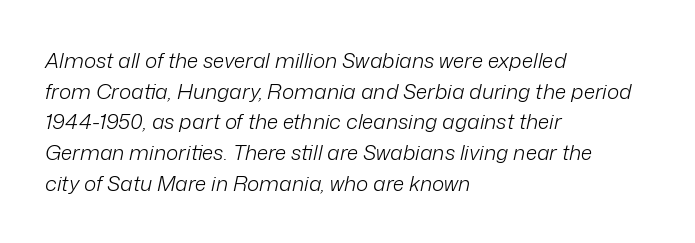
{"italic": "yes", "lean": "right", "slant_degrees": 12, "bold": "no", "underline": "no", "align": "left", "line_spacing": "normal", "line_spacing_ratio": 1.46, "letter_spacing": "normal", "letter_spacing_em": 0.0, "glyph_px": 21}
